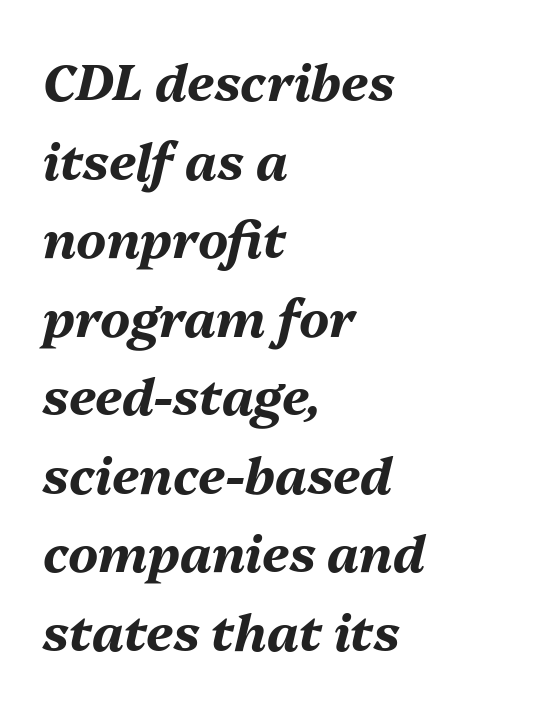
The image shows 51 px bold type, italic (leaning right); set left-aligned, normal line spacing (1.54x), normal letter spacing, not underlined; medium stroke contrast and a medium x-height.
